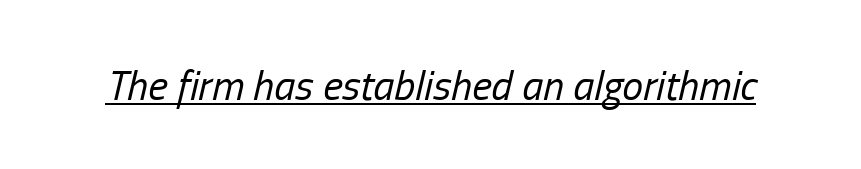
The image shows 42 px regular-weight, condensed type, italic (leaning right); set normal letter spacing, underlined; low stroke contrast and a medium x-height.
